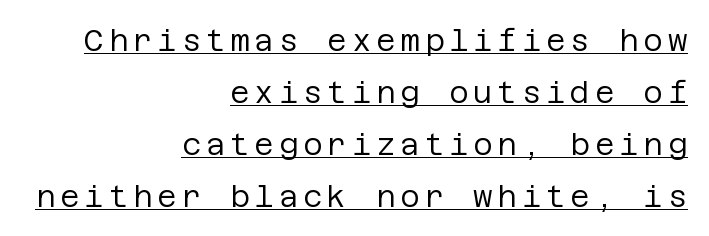
{"serif": "no", "italic": "no", "bold": "no", "weight": "regular", "width": "normal", "stroke_contrast": "low", "x_height": "large", "underline": "yes", "align": "right", "line_spacing_ratio": 1.73, "glyph_px": 30}
